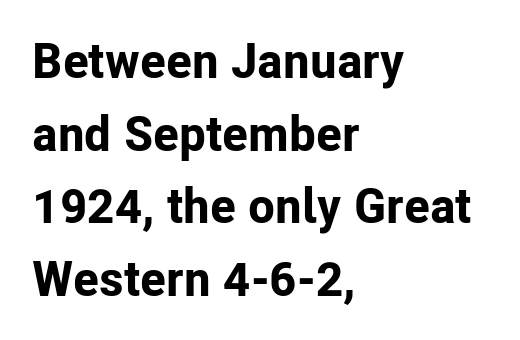
Successive baselines arrive at the customary interval. Has an underline been added? It has not. Examine the stroke ends and you'll find no serifs. Is this a fixed-width face? No — the glyphs have proportional, varying widths. The type is set solid horizontally, with unmodified tracking. Posture: straight, roman, zero tilt.
